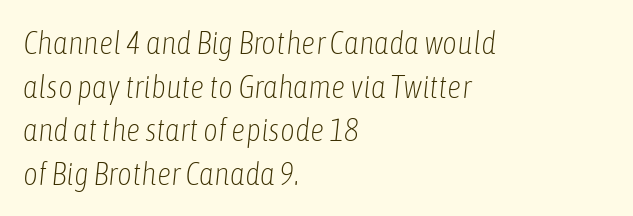
The specimen omits any rule beneath the text block's lines. The font is comparable to plain body text, perhaps lighter. These lines were composed using italics. The rendering keeps characters at their native spacing.
